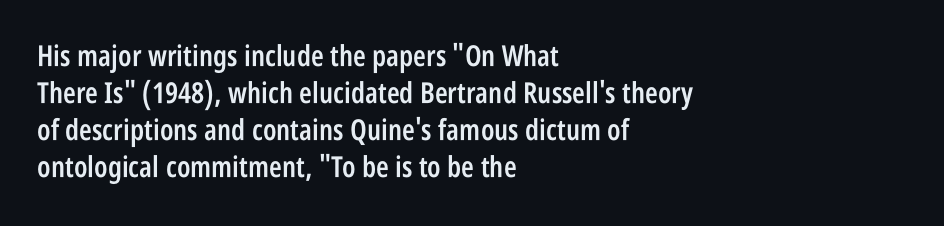
{"serif": "no", "italic": "no", "bold": "semi", "weight": "semibold", "width": "condensed", "stroke_contrast": "low", "x_height": "large", "monospaced": "no", "underline": "no", "align": "left", "line_spacing": "normal", "line_spacing_ratio": 1.28, "letter_spacing": "normal", "letter_spacing_em": 0.0, "glyph_px": 29}
